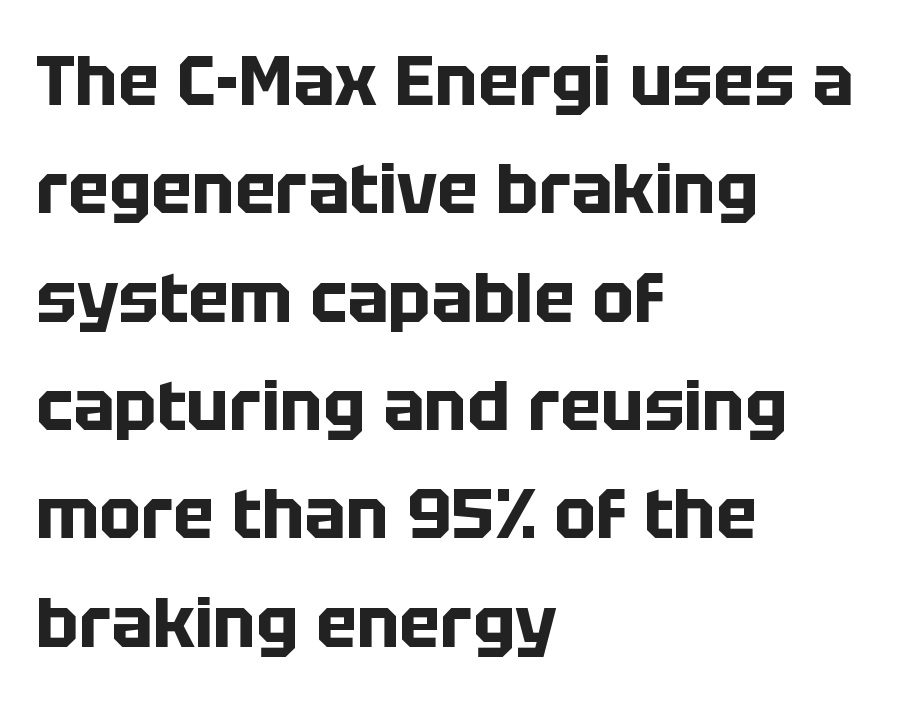
{"serif": "no", "italic": "no", "bold": "yes", "weight": "bold", "width": "normal", "stroke_contrast": "low", "x_height": "large", "monospaced": "no", "underline": "no", "align": "left", "line_spacing": "normal", "line_spacing_ratio": 1.57, "letter_spacing": "normal", "letter_spacing_em": 0.0, "glyph_px": 69}
